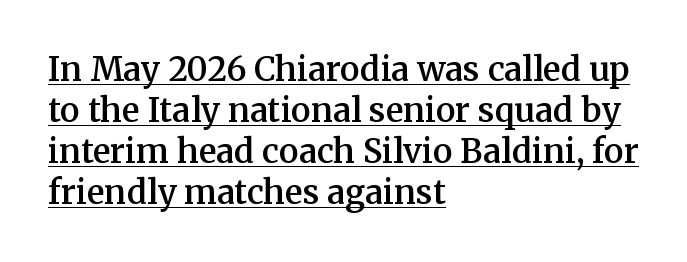
Q: Is the text bold? A: Semi-bold.
Q: Is the text italic (slanted)? A: No, it is upright.
Q: Is the typeface a serif or a sans-serif typeface? A: Serif.
Q: Is the text underlined? A: Yes.
Q: How is the paragraph aligned? A: Left-aligned.
Q: Is the spacing between letters normal or unusually wide? A: Normal.
Q: Width (condensed, normal, or wide)? A: Normal.
Q: Stroke contrast? A: Medium.
Q: x-height? A: Medium.
Q: Monospaced? A: No.
